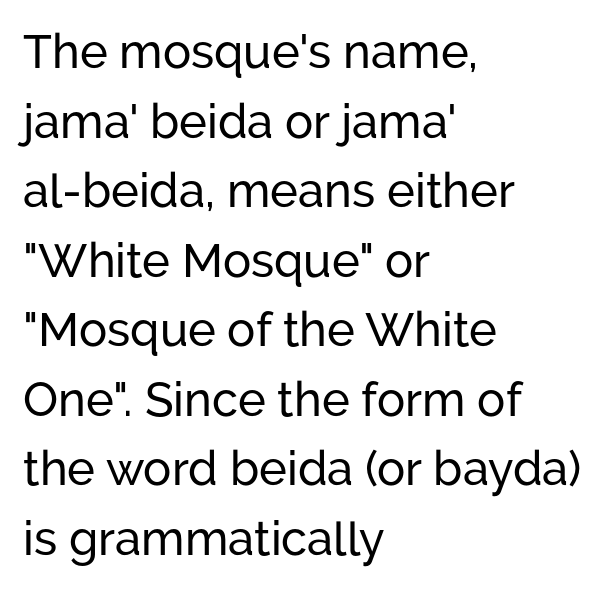
The image shows 47 px sans-serif type, upright; set left-aligned, normal line spacing (1.48x), normal letter spacing, not underlined; low stroke contrast and a medium x-height.
